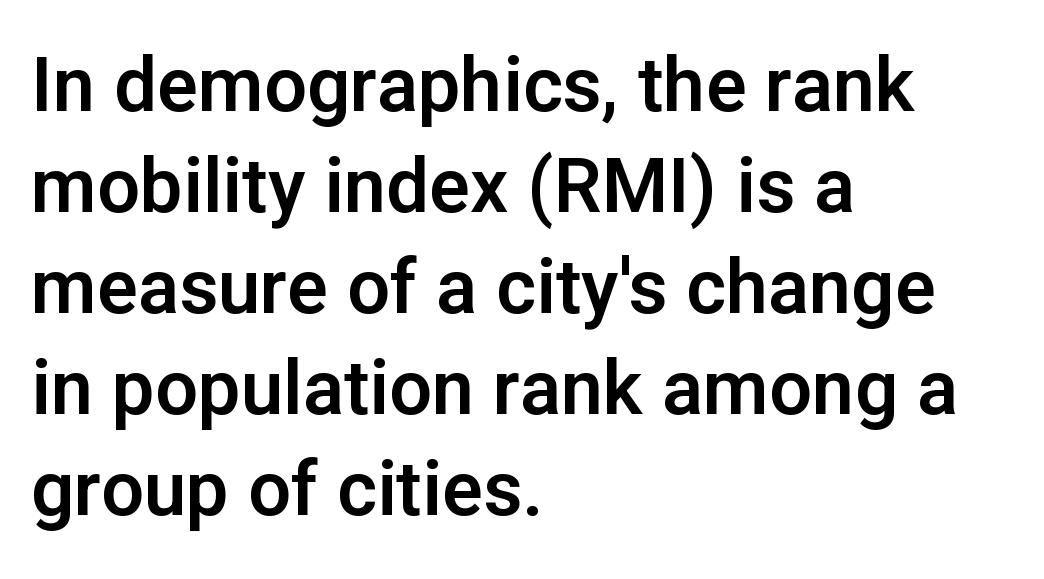
{"serif": "no", "italic": "no", "width": "normal", "stroke_contrast": "low", "x_height": "medium", "monospaced": "no", "underline": "no", "align": "left", "line_spacing": "normal", "line_spacing_ratio": 1.33, "letter_spacing": "normal", "letter_spacing_em": 0.0, "glyph_px": 76}
